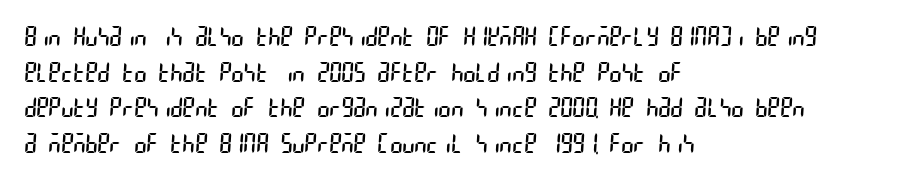
{"bold": "no", "underline": "no", "align": "left", "line_spacing": "normal", "line_spacing_ratio": 1.37, "letter_spacing": "normal", "letter_spacing_em": 0.0, "glyph_px": 26}
